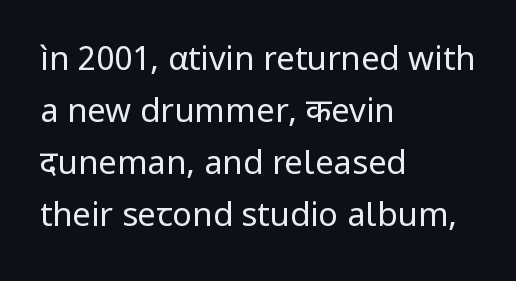
The image shows 33 px regular-weight sans-serif type, upright; set left-aligned, normal line spacing (1.58x), normal letter spacing, not underlined; low stroke contrast and a medium x-height.
